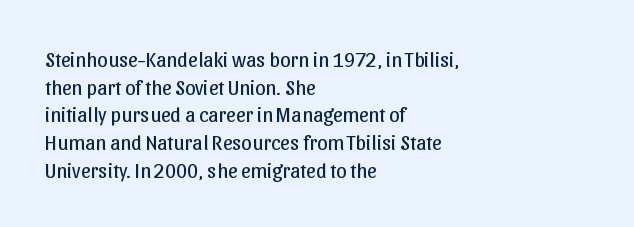
Q: Is the text bold? A: No.
Q: Is the text italic (slanted)? A: No, it is upright.
Q: Is the text underlined? A: No.
Q: How is the paragraph aligned? A: Left-aligned.
Q: Is the spacing between letters normal or unusually wide? A: Normal.
Q: Is the spacing between lines tight, normal or loose? A: Normal.
